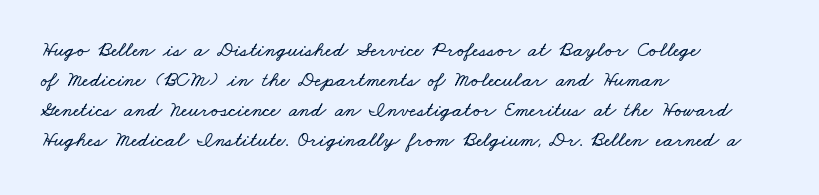
Nobody touched the tracking dial on this one. If you drew a ruler down the left edge, every line would touch it. Quick note: interline space is typical. A clean baseline with only descenders dipping below it.
